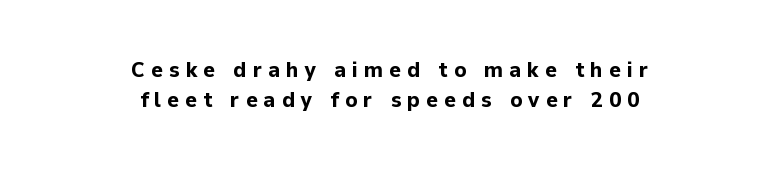
{"italic": "no", "bold": "yes", "underline": "no", "align": "center", "line_spacing": "normal", "line_spacing_ratio": 1.37, "letter_spacing": "wide", "letter_spacing_em": 0.28, "glyph_px": 22}
